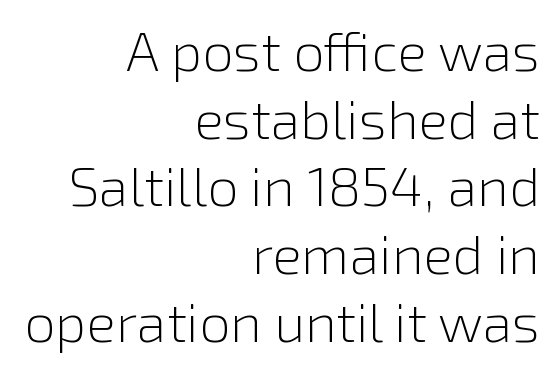
The image shows 55 px light sans-serif type, upright; set right-aligned, line spacing 1.23x, normal letter spacing, not underlined; low stroke contrast and a medium x-height.
